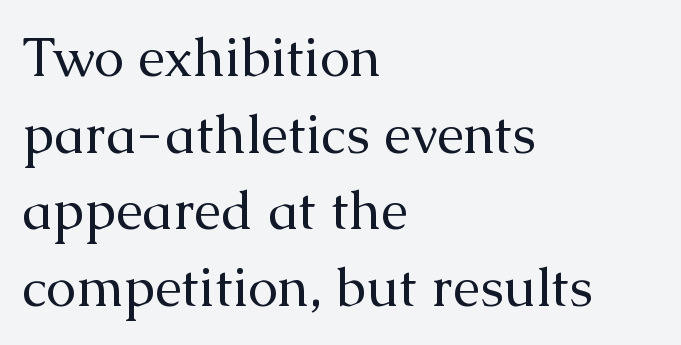
{"serif": "yes", "italic": "no", "bold": "no", "weight": "regular", "width": "normal", "stroke_contrast": "medium", "x_height": "medium", "monospaced": "no", "underline": "no", "align": "left", "line_spacing": "normal", "line_spacing_ratio": 1.42, "letter_spacing": "normal", "letter_spacing_em": 0.0, "glyph_px": 54}
